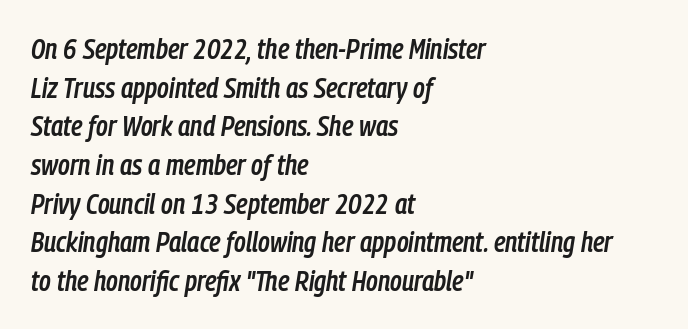
Q: Is the text bold? A: Semi-bold.
Q: Is the text italic (slanted)? A: Yes, it leans right by about 9 degrees.
Q: Is the text underlined? A: No.
Q: How is the paragraph aligned? A: Left-aligned.
Q: Is the spacing between letters normal or unusually wide? A: Normal.
Q: Is the spacing between lines tight, normal or loose? A: Normal.
Q: Width (condensed, normal, or wide)? A: Condensed.
Q: Stroke contrast? A: Low.
Q: x-height? A: Medium.
Q: Monospaced? A: No.
